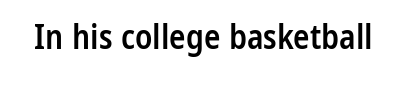
The image shows 34 px semibold, condensed sans-serif type, upright; set normal letter spacing, not underlined; low stroke contrast and a medium x-height.
